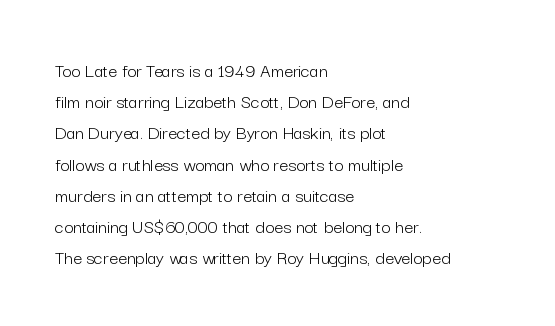
{"italic": "no", "bold": "no", "underline": "no", "align": "left", "line_spacing": "normal", "line_spacing_ratio": 1.56, "letter_spacing": "normal", "letter_spacing_em": 0.0, "glyph_px": 20}
